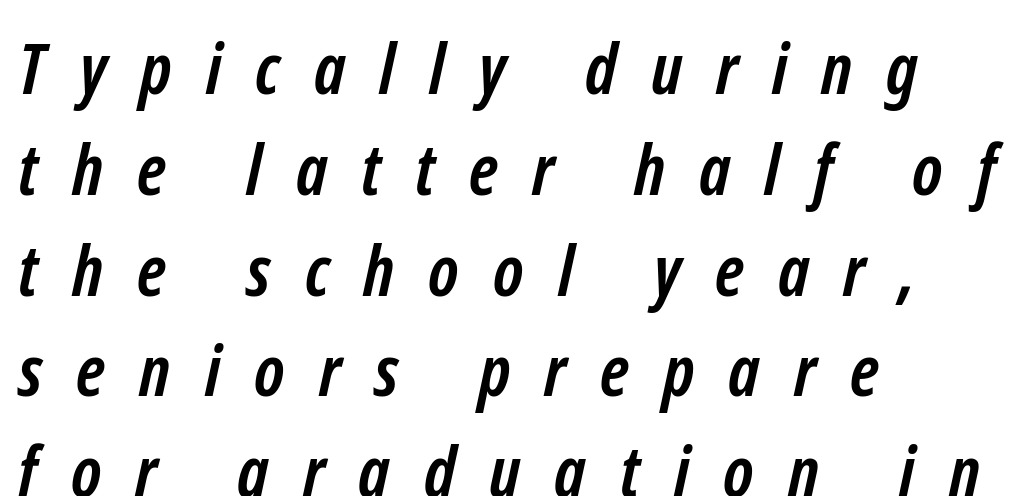
The image shows 71 px semibold, condensed sans-serif type; set left-aligned, normal line spacing (1.42x), unusually wide letter spacing (+0.48 em), not underlined; low stroke contrast and a medium x-height.
